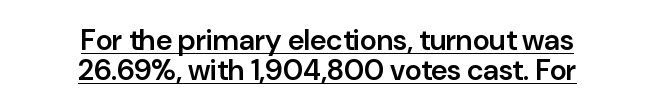
The image shows 29 px semibold sans-serif type, upright; set centered, tight line spacing (1.04x), normal letter spacing, underlined; low stroke contrast and a medium x-height.
